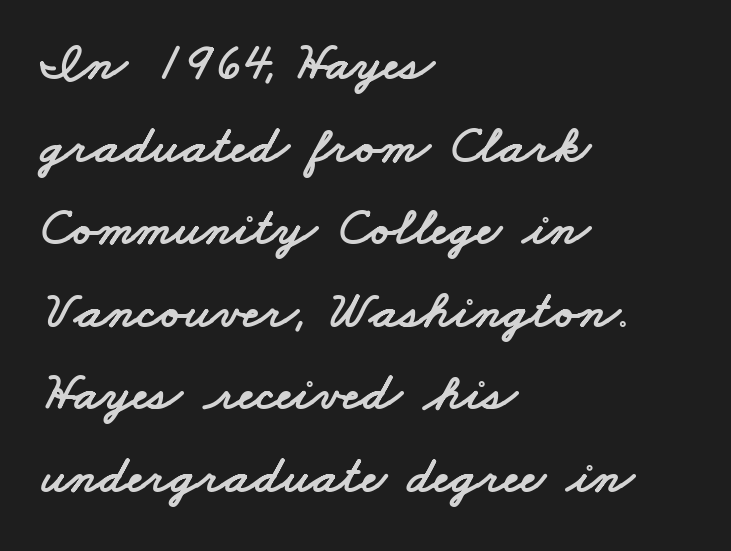
Q: Is the typeface a serif or a sans-serif typeface? A: Sans-serif.
Q: Is the text underlined? A: No.
Q: How is the paragraph aligned? A: Left-aligned.
Q: Is the spacing between letters normal or unusually wide? A: Normal.
Q: Is the spacing between lines tight, normal or loose? A: Normal.
Q: Width (condensed, normal, or wide)? A: Wide.
Q: Stroke contrast? A: Low.
Q: x-height? A: Small.
Q: Monospaced? A: No.
